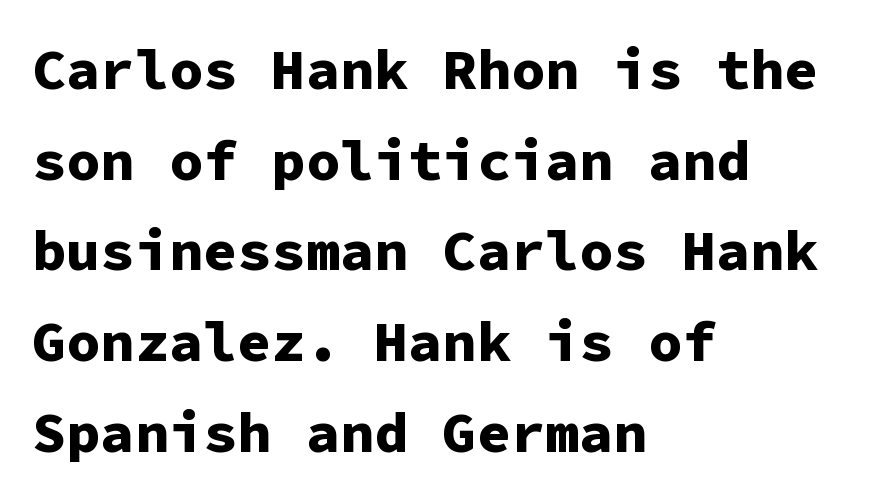
The image shows 57 px bold sans-serif type, upright, monospaced; set left-aligned, normal line spacing (1.59x), normal letter spacing, not underlined; low stroke contrast and a medium x-height.
